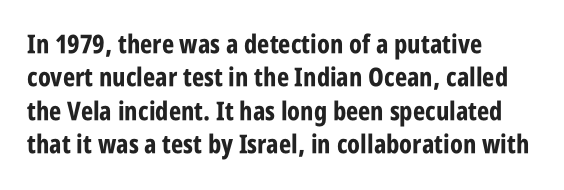
{"italic": "no", "bold": "yes", "underline": "no", "align": "left", "line_spacing": "normal", "line_spacing_ratio": 1.28, "letter_spacing": "normal", "letter_spacing_em": 0.0, "glyph_px": 26}
